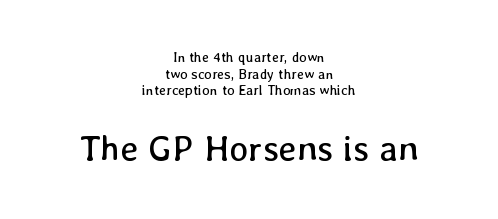
Q: Is the text bold? A: No.
Q: Is the text italic (slanted)? A: No, it is upright.
Q: Is the text underlined? A: No.
Q: How is the paragraph aligned? A: Centered.
Q: Is the spacing between letters normal or unusually wide? A: Normal.
Q: Which block of text is set in a larger size, the first (top) or the second (bottom)? A: The second (bottom) one.
Q: Width (condensed, normal, or wide)? A: Normal.
Q: Stroke contrast? A: Low.
Q: x-height? A: Medium.
Q: Monospaced? A: No.
